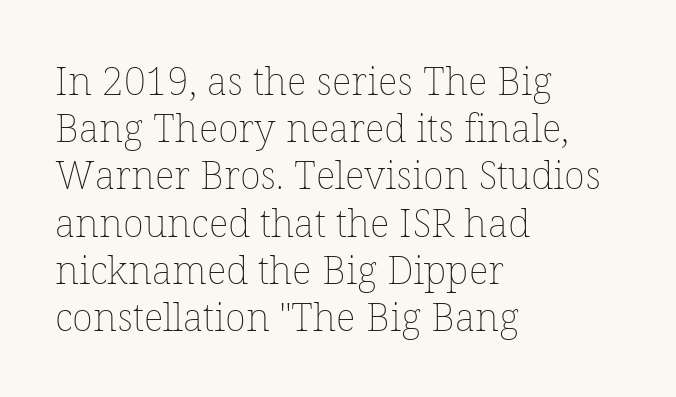
Every stem runs plumb, perpendicular to the baseline. Each letter keeps its own natural width here, so spacing adapts to shape. Type without underlining. Stems and bowls with no extra thickness — not bold. How are the letters spaced? Ordinarily, with no added tracking.
